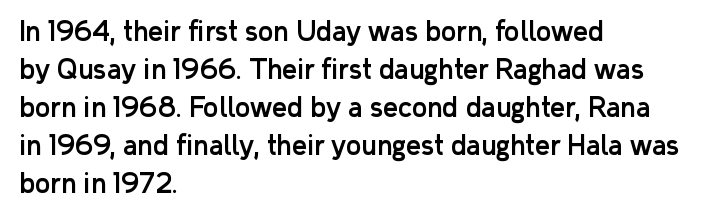
{"italic": "no", "underline": "no", "align": "left", "line_spacing": "normal", "line_spacing_ratio": 1.46, "letter_spacing": "normal", "letter_spacing_em": 0.0, "glyph_px": 26}
